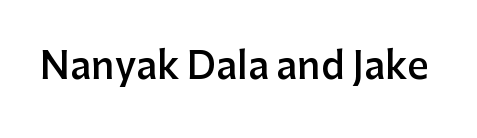
Q: Is the text bold? A: Semi-bold.
Q: Is the text italic (slanted)? A: No, it is upright.
Q: Is the typeface a serif or a sans-serif typeface? A: Sans-serif.
Q: Is the text underlined? A: No.
Q: Is the spacing between letters normal or unusually wide? A: Normal.
Q: Width (condensed, normal, or wide)? A: Normal.
Q: Stroke contrast? A: Low.
Q: x-height? A: Medium.
Q: Monospaced? A: No.
